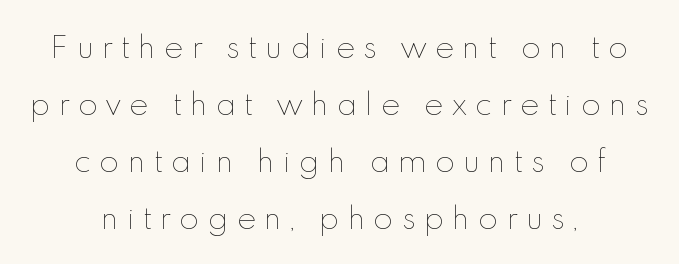
Q: Is the text bold? A: No.
Q: Is the text italic (slanted)? A: No, it is upright.
Q: Is the text underlined? A: No.
Q: How is the paragraph aligned? A: Centered.
Q: Is the spacing between letters normal or unusually wide? A: Unusually wide.
Q: Is the spacing between lines tight, normal or loose? A: Loose.
Q: Width (condensed, normal, or wide)? A: Normal.
Q: x-height? A: Small.
Q: Monospaced? A: No.
